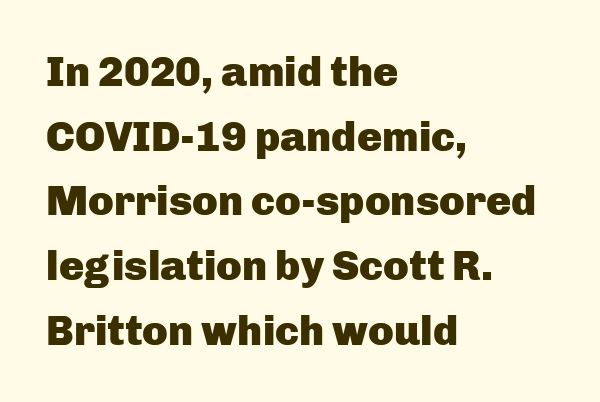
Check the space under the baseline: it is left empty. A typesetter would call this proportional, since set widths differ per character. Does the leading feel generous? No, just average. The type sits square on the baseline with zero lean.
